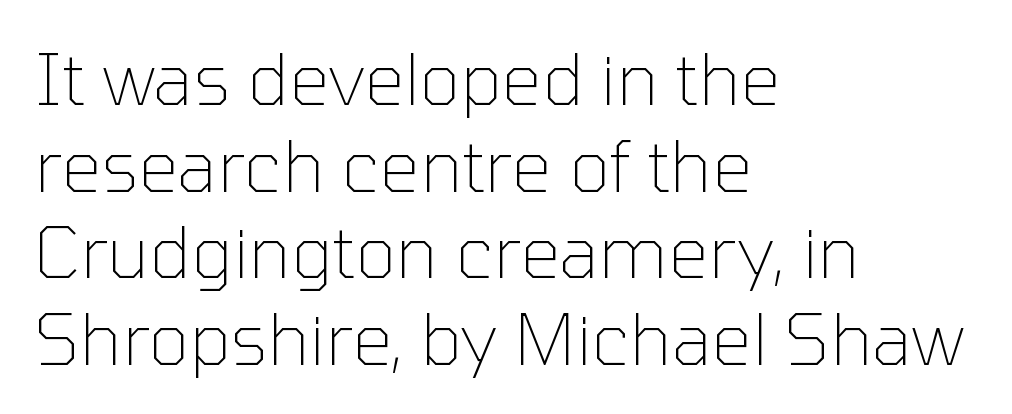
{"serif": "no", "italic": "no", "bold": "no", "weight": "thin", "width": "normal", "stroke_contrast": "low", "x_height": "medium", "monospaced": "no", "underline": "no", "align": "left", "line_spacing_ratio": 1.22, "letter_spacing": "normal", "letter_spacing_em": 0.0, "glyph_px": 71}
